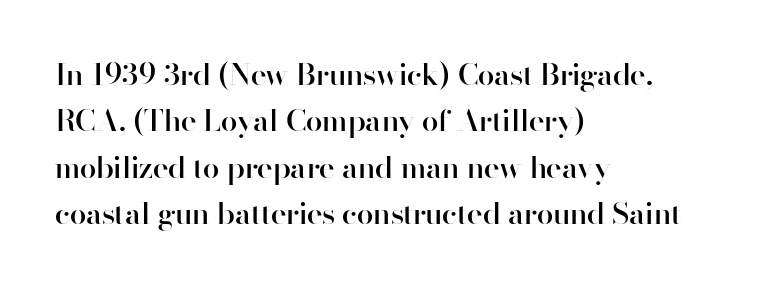
{"serif": "no", "italic": "no", "bold": "semi", "weight": "semibold", "width": "normal", "stroke_contrast": "high", "x_height": "small", "monospaced": "no", "underline": "no", "align": "left", "line_spacing": "normal", "line_spacing_ratio": 1.55, "letter_spacing": "normal", "letter_spacing_em": 0.0, "glyph_px": 30}
